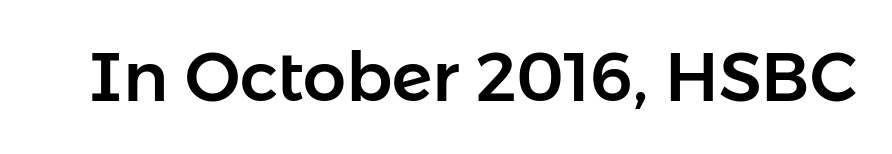
The image shows 68 px sans-serif type, upright; set normal letter spacing, not underlined; low stroke contrast and a medium x-height.
